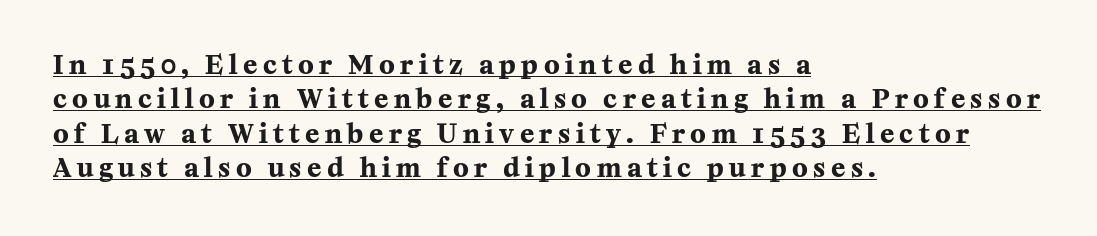
You can tell it's not italic because the verticals are truly vertical. The glyphs are accompanied by a horizontal stroke just below them. Strong, thick strokes mark this as bold type. How are the letters spaced? Widely, with obvious added tracking. Typeset ragged right — the left edge is the straight one. Rows of type keep a routine distance in the vertical direction.
